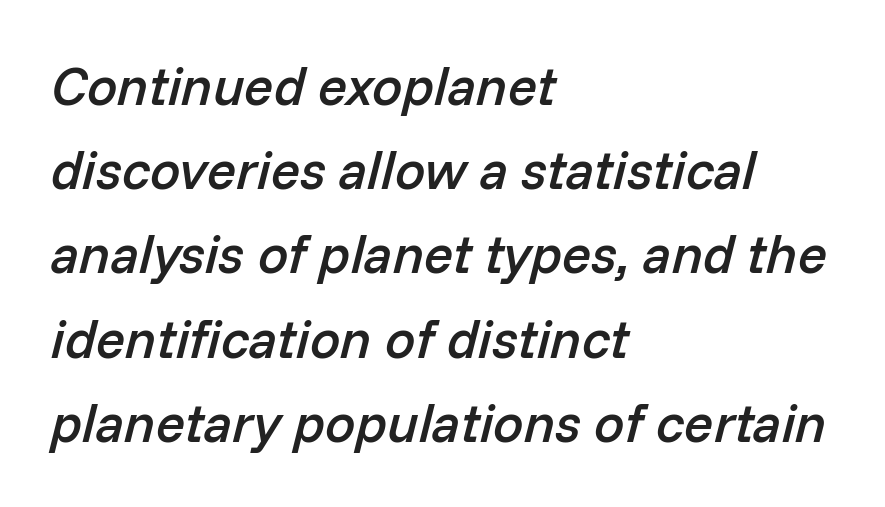
Q: Is the text bold? A: Semi-bold.
Q: Is the text italic (slanted)? A: Yes, it leans right by about 14 degrees.
Q: Is the text underlined? A: No.
Q: How is the paragraph aligned? A: Left-aligned.
Q: Is the spacing between letters normal or unusually wide? A: Normal.
Q: Is the spacing between lines tight, normal or loose? A: Normal.
Q: Width (condensed, normal, or wide)? A: Normal.
Q: Stroke contrast? A: Low.
Q: x-height? A: Medium.
Q: Monospaced? A: No.
